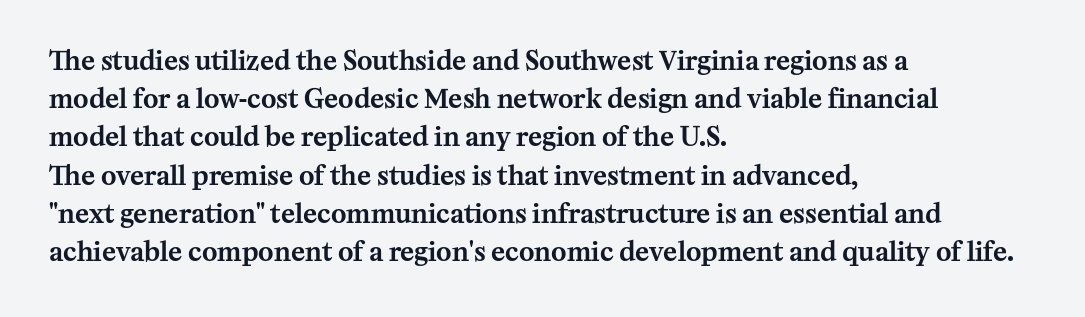
{"italic": "no", "underline": "no", "align": "left", "line_spacing": "normal", "line_spacing_ratio": 1.47, "letter_spacing": "normal", "letter_spacing_em": 0.0, "glyph_px": 26}
